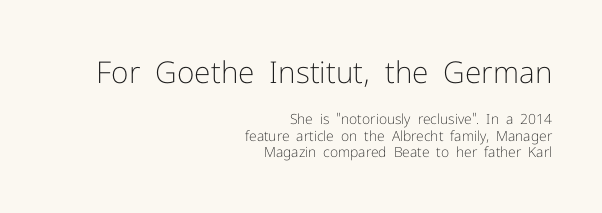
Q: Is the text bold? A: No.
Q: Is the text italic (slanted)? A: No, it is upright.
Q: Is the typeface a serif or a sans-serif typeface? A: Sans-serif.
Q: Is the text underlined? A: No.
Q: How is the paragraph aligned? A: Right-aligned.
Q: Is the spacing between letters normal or unusually wide? A: Normal.
Q: Which block of text is set in a larger size, the first (top) or the second (bottom)? A: The first (top) one.
Q: Width (condensed, normal, or wide)? A: Normal.
Q: Stroke contrast? A: Low.
Q: x-height? A: Medium.
Q: Monospaced? A: No.
